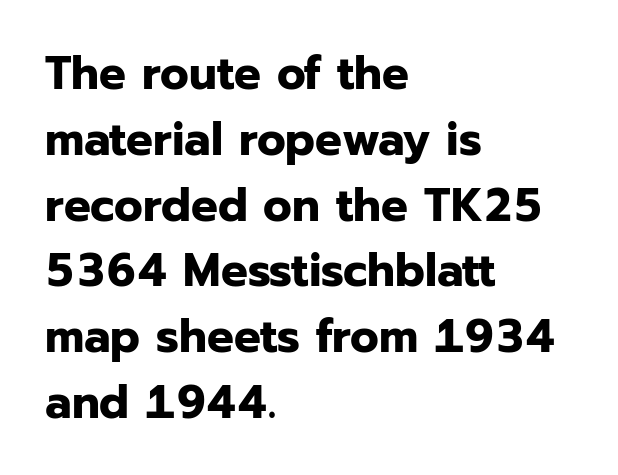
Q: Is the text bold? A: Yes.
Q: Is the text italic (slanted)? A: No, it is upright.
Q: Is the typeface a serif or a sans-serif typeface? A: Sans-serif.
Q: Is the text underlined? A: No.
Q: How is the paragraph aligned? A: Left-aligned.
Q: Is the spacing between letters normal or unusually wide? A: Normal.
Q: Is the spacing between lines tight, normal or loose? A: Normal.
Q: Width (condensed, normal, or wide)? A: Normal.
Q: Stroke contrast? A: Low.
Q: x-height? A: Medium.
Q: Monospaced? A: No.
